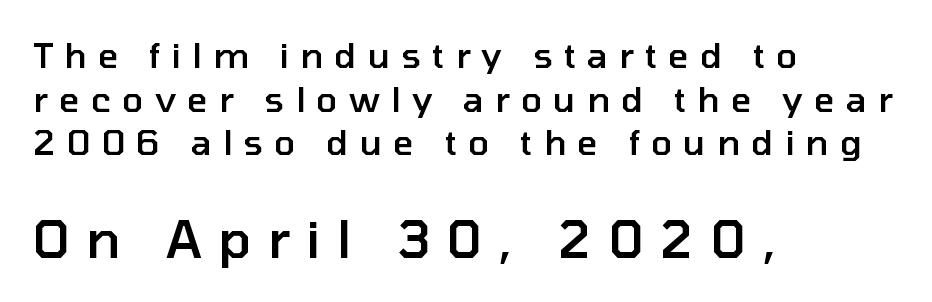
Q: Is the text bold? A: Semi-bold.
Q: Is the text italic (slanted)? A: No, it is upright.
Q: Is the typeface a serif or a sans-serif typeface? A: Sans-serif.
Q: Is the text underlined? A: No.
Q: How is the paragraph aligned? A: Left-aligned.
Q: Is the spacing between letters normal or unusually wide? A: Unusually wide.
Q: Is the spacing between lines tight, normal or loose? A: Normal.
Q: Which block of text is set in a larger size, the first (top) or the second (bottom)? A: The second (bottom) one.
Q: Width (condensed, normal, or wide)? A: Normal.
Q: Stroke contrast? A: Low.
Q: x-height? A: Medium.
Q: Monospaced? A: No.
